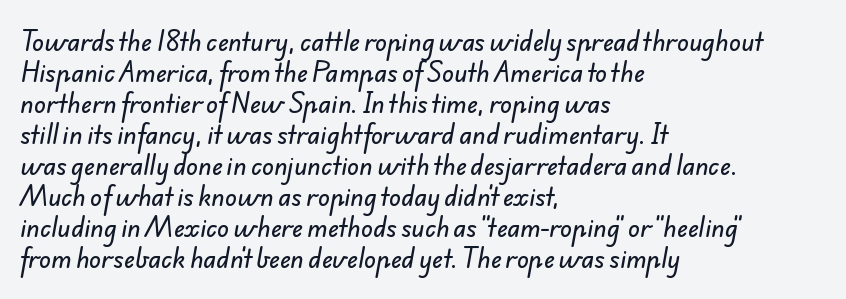
{"underline": "no", "align": "left", "line_spacing": "normal", "line_spacing_ratio": 1.29, "letter_spacing": "normal", "letter_spacing_em": 0.0, "glyph_px": 24}
